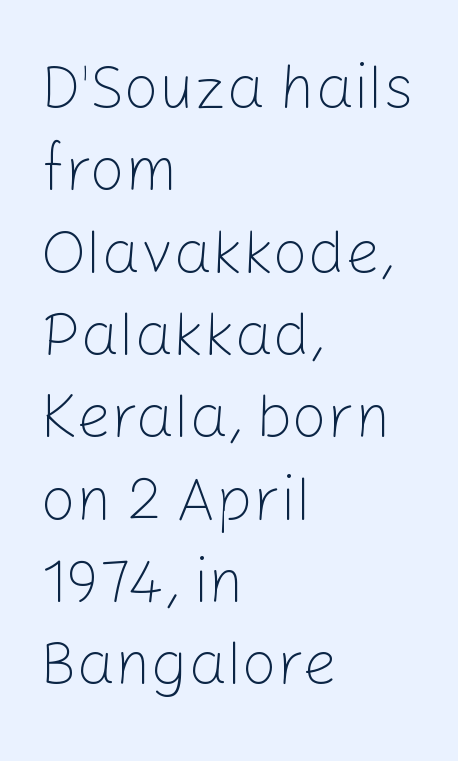
Q: Is the text bold? A: No.
Q: Is the text italic (slanted)? A: No, it is upright.
Q: Is the typeface a serif or a sans-serif typeface? A: Sans-serif.
Q: Is the text underlined? A: No.
Q: How is the paragraph aligned? A: Left-aligned.
Q: Is the spacing between letters normal or unusually wide? A: Normal.
Q: Is the spacing between lines tight, normal or loose? A: Normal.
Q: Width (condensed, normal, or wide)? A: Normal.
Q: Stroke contrast? A: Low.
Q: x-height? A: Medium.
Q: Monospaced? A: No.
